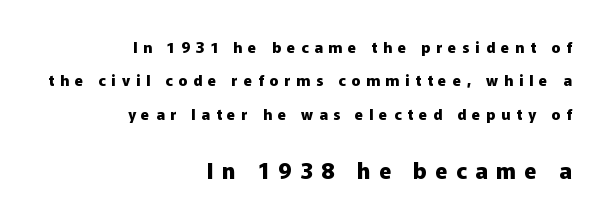
The tracking jumps out immediately: characters are airy and widely separated. Whoever set this chose breathing room over compactness in the vertical rhythm. The passage shown is not underscored anywhere. Compare the two chunks: the lower has the greater cap height.
